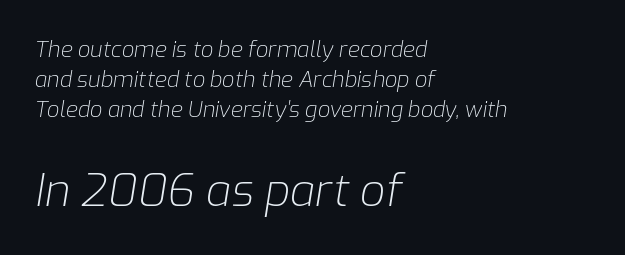
The image shows 45 px light type, italic (leaning right); set left-aligned, normal line spacing (1.36x), normal letter spacing, not underlined; the second (bottom) block is 2.05x larger; low stroke contrast and a medium x-height.
